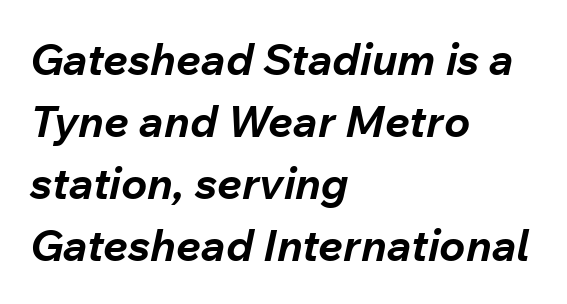
Horizontal bands of white between lines are of average thickness. The glyphs look as if they've been sheared to an angle. Decoration check: the copy has no underline. Caption: multi-line text, flush left, ragged right. You could not count columns in this text — the font is proportionally spaced.
